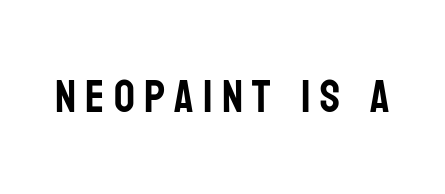
Q: Is the text italic (slanted)? A: No, it is upright.
Q: Is the typeface a serif or a sans-serif typeface? A: Sans-serif.
Q: Is the text underlined? A: No.
Q: Is the spacing between letters normal or unusually wide? A: Unusually wide.
Q: Width (condensed, normal, or wide)? A: Condensed.
Q: Stroke contrast? A: Low.
Q: x-height? A: Large.
Q: Monospaced? A: No.
